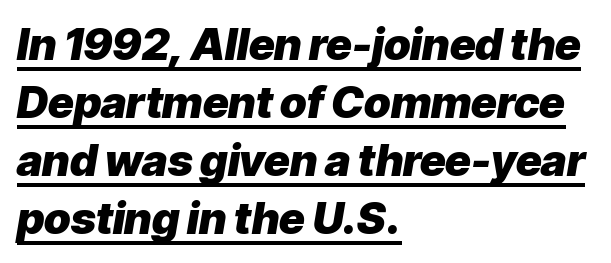
Q: Is the text bold? A: Yes.
Q: Is the text italic (slanted)? A: Yes, it leans right by about 9 degrees.
Q: Is the text underlined? A: Yes.
Q: How is the paragraph aligned? A: Left-aligned.
Q: Is the spacing between letters normal or unusually wide? A: Normal.
Q: Is the spacing between lines tight, normal or loose? A: Normal.
Q: Width (condensed, normal, or wide)? A: Normal.
Q: Stroke contrast? A: Low.
Q: x-height? A: Medium.
Q: Monospaced? A: No.
